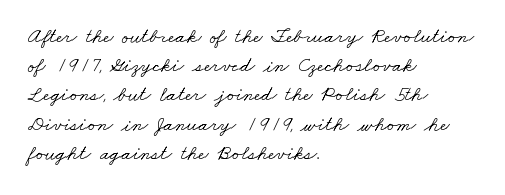
{"bold": "no", "underline": "no", "align": "left", "line_spacing": "normal", "line_spacing_ratio": 1.39, "letter_spacing": "normal", "letter_spacing_em": 0.0, "glyph_px": 21}
